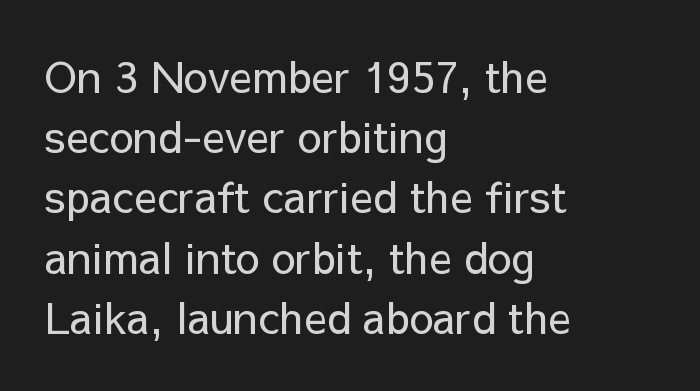
Underlining? Definitely not there. The tracking reads as untouched default to a designer's eye. Whoever set this chose a conventional vertical rhythm. The specimen reads as upright at a glance. The text was rendered using a sans face with plain stroke endings. The lines are quadded left.
